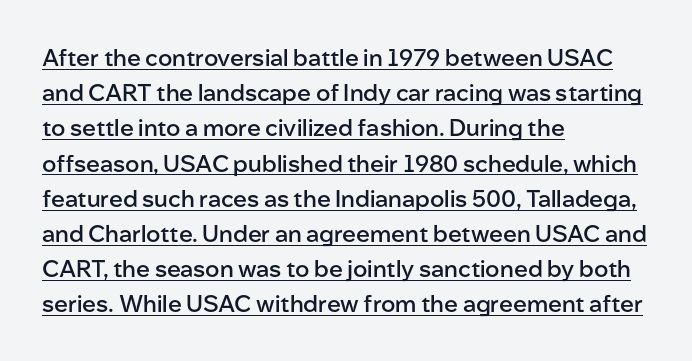
Students, observe the line beneath the letters — that is underlining. Vertical strokes here are truly vertical. Spacing between characters is what you'd get straight out of the box. Teacher's note: observe the even left margin — that is flush-left alignment. Weight check: semibold — heavier than regular, not quite bold. One glance says typical: line gaps are just what's usual.
